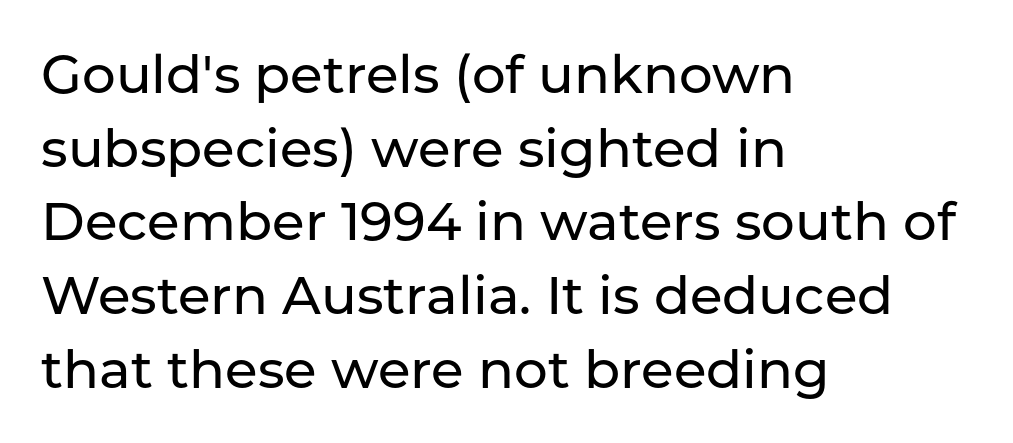
The image shows 53 px sans-serif type, upright; set left-aligned, normal line spacing (1.39x), normal letter spacing, not underlined; low stroke contrast and a medium x-height.
